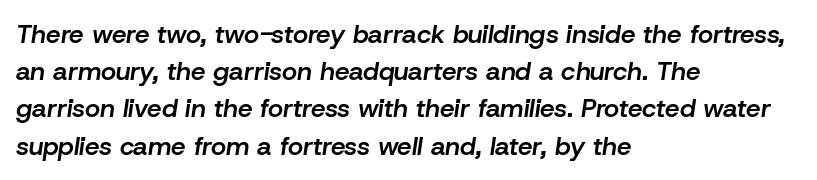
{"italic": "yes", "lean": "right", "slant_degrees": 8, "bold": "semi", "underline": "no", "align": "left", "line_spacing": "normal", "line_spacing_ratio": 1.43, "letter_spacing": "normal", "letter_spacing_em": 0.0, "glyph_px": 26}
